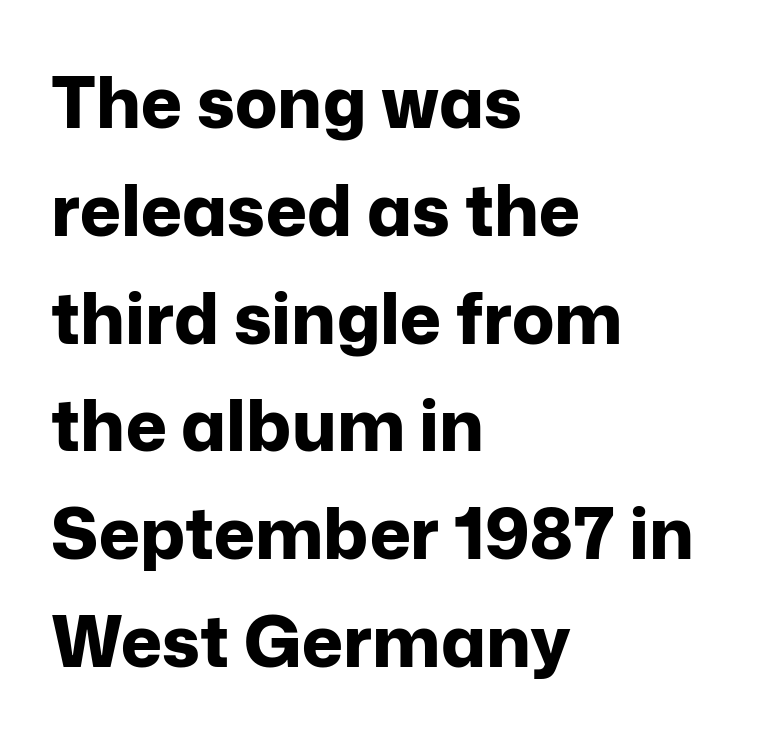
These lines keep a tight, regular rhythm from letter to letter. No feet cap the strokes, marking this as sans-serif type. The rendering uses natural spacing where letterforms have individual widths. Horizontal alignment here is leftward, the default for most running prose.
